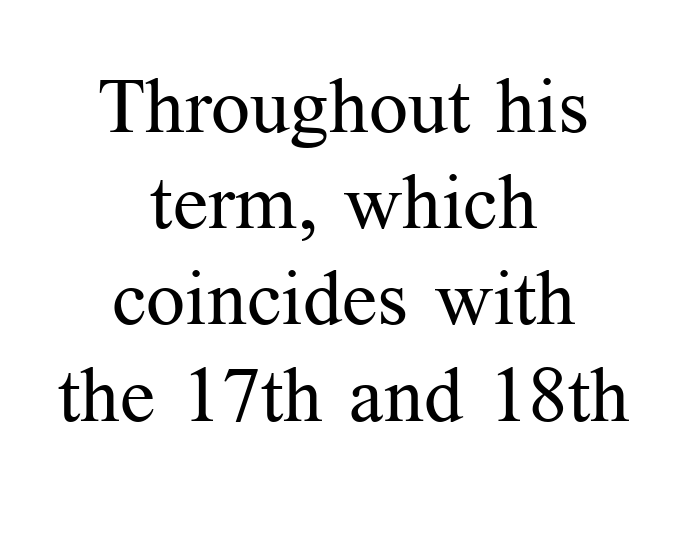
{"serif": "yes", "italic": "no", "bold": "no", "weight": "regular", "width": "normal", "stroke_contrast": "medium", "x_height": "medium", "monospaced": "no", "underline": "no", "align": "center", "line_spacing": "normal", "line_spacing_ratio": 1.25, "letter_spacing": "normal", "letter_spacing_em": 0.0, "glyph_px": 77}
